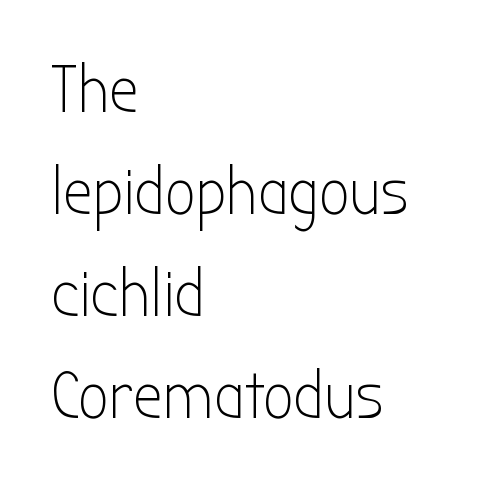
Clear beneath every line of the passage. These lines are composed in type without serifs. These lines stack with their left ends in a neat column. This is the regular roman posture of the typeface. Vertically, the passage feels balanced, rows spaced as you'd expect. Each letter keeps its own natural width here, so spacing adapts to shape.
